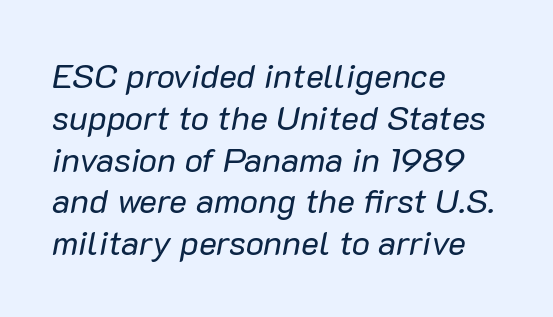
Only glyphs here, with clear space below each row. No extra tracking has been applied to these lines. The passage shown is typed in a proportional face where columns would drift. The passage shown leans; its letterforms are oblique. Every row of glyphs begins at an identical x-position on the left.
